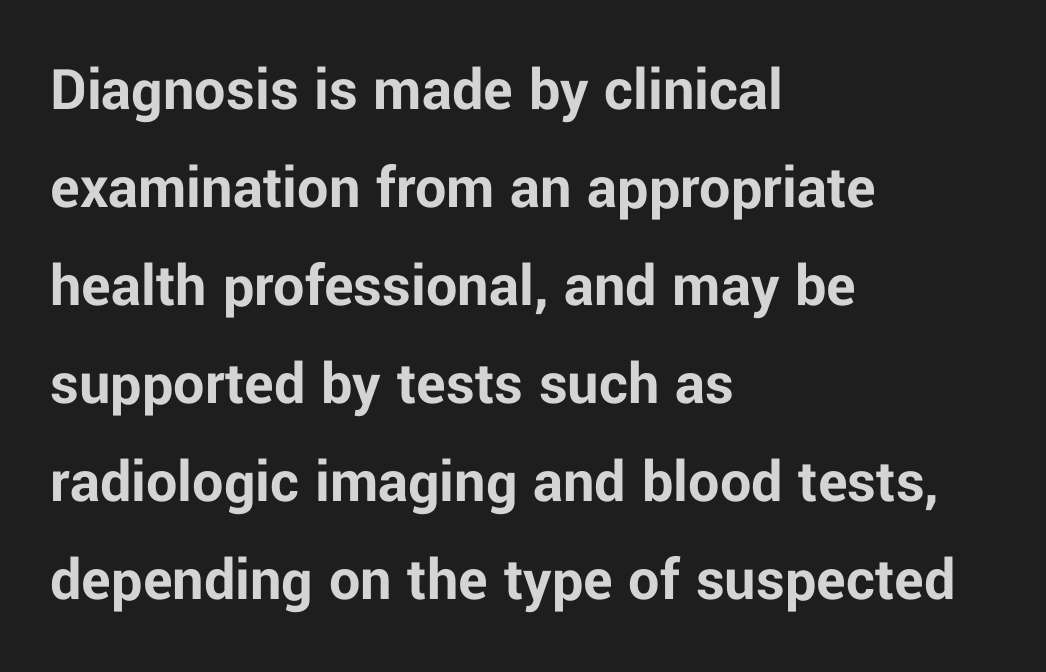
The rendering uses natural spacing where letterforms have individual widths. The typeface chosen for these lines omits serifs. This rendering uses left alignment, leaving the right contour irregular. A roman cut, with each character standing at attention. Interline gaps are of average width in this sample.
